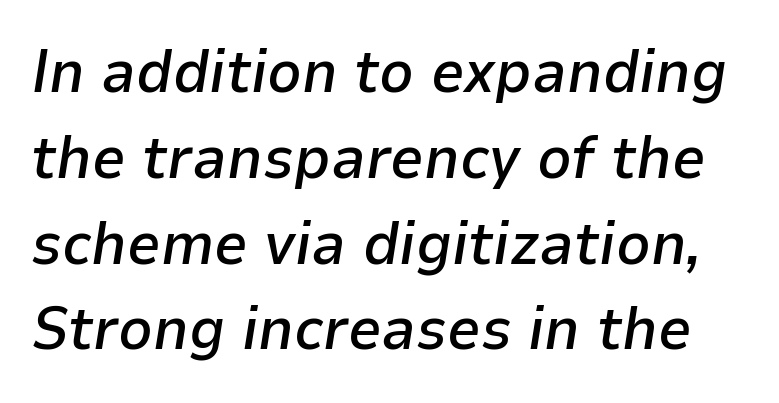
{"italic": "yes", "lean": "right", "slant_degrees": 9, "bold": "semi", "weight": "semibold", "width": "normal", "stroke_contrast": "low", "x_height": "medium", "monospaced": "no", "underline": "no", "line_spacing": "normal", "line_spacing_ratio": 1.43, "letter_spacing": "normal", "letter_spacing_em": 0.0, "glyph_px": 60}
